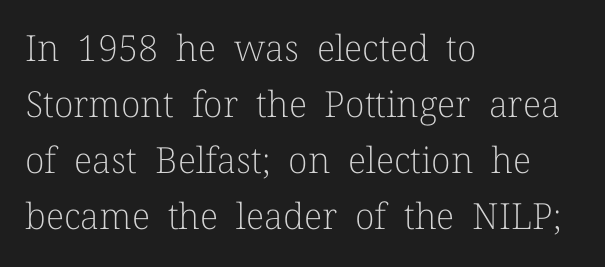
Q: Is the text bold? A: No.
Q: Is the text italic (slanted)? A: No, it is upright.
Q: Is the typeface a serif or a sans-serif typeface? A: Serif.
Q: Is the text underlined? A: No.
Q: How is the paragraph aligned? A: Left-aligned.
Q: Is the spacing between letters normal or unusually wide? A: Normal.
Q: Is the spacing between lines tight, normal or loose? A: Normal.
Q: Width (condensed, normal, or wide)? A: Normal.
Q: Stroke contrast? A: Low.
Q: x-height? A: Medium.
Q: Monospaced? A: No.
